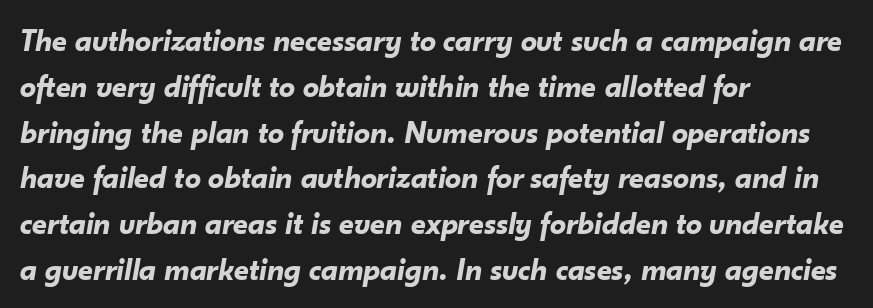
Vertical spacing — default. Beneath every word, the page is bare. Think of a printed novel: that variable character pitch is what you see here. The letters are slanted; this is an italic face. The letters sit at their default tracking, neither squeezed nor spread. Which margin do the lines hug? The left one — the right edge is uneven.
